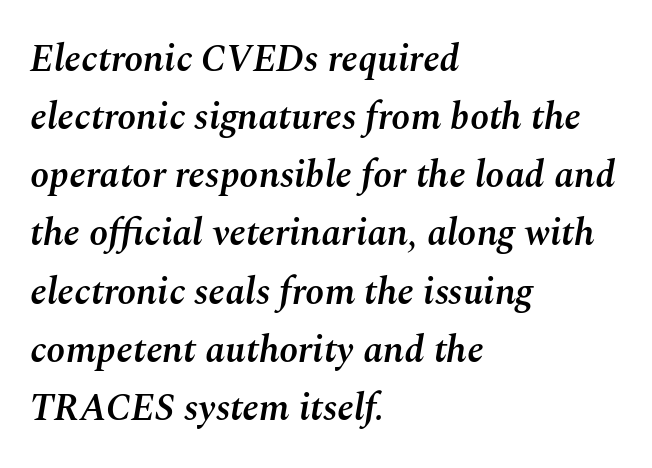
The image shows 38 px semibold type, italic (leaning right); set left-aligned, normal line spacing (1.53x), normal letter spacing, not underlined; medium stroke contrast and a medium x-height.
